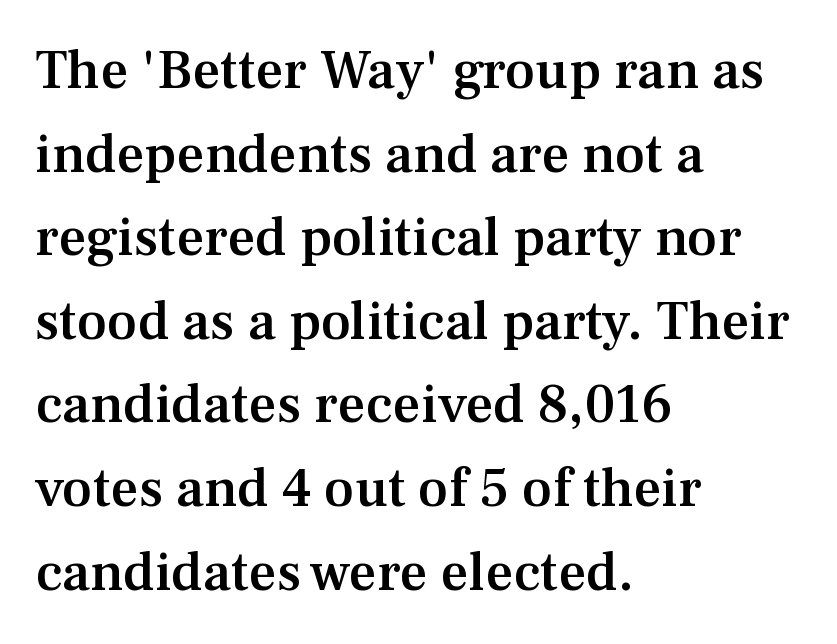
Q: Is the text bold? A: Semi-bold.
Q: Is the text italic (slanted)? A: No, it is upright.
Q: Is the typeface a serif or a sans-serif typeface? A: Serif.
Q: Is the text underlined? A: No.
Q: How is the paragraph aligned? A: Left-aligned.
Q: Is the spacing between letters normal or unusually wide? A: Normal.
Q: Is the spacing between lines tight, normal or loose? A: Normal.
Q: Width (condensed, normal, or wide)? A: Normal.
Q: Stroke contrast? A: Medium.
Q: x-height? A: Medium.
Q: Monospaced? A: No.
